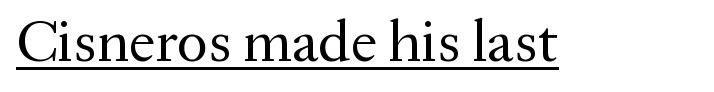
The image shows 59 px regular-weight serif type, upright; set normal letter spacing, underlined; medium stroke contrast and a medium x-height.
